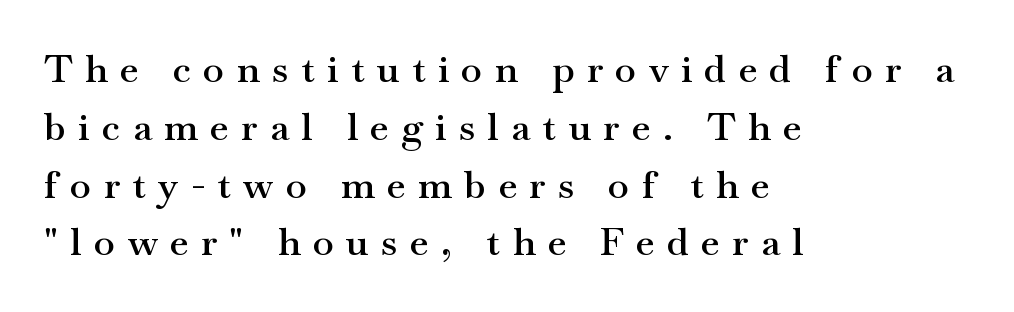
The image shows 38 px semibold, wide serif type, upright; set left-aligned, normal line spacing (1.52x), unusually wide letter spacing (+0.33 em), not underlined; medium stroke contrast and a small x-height.
